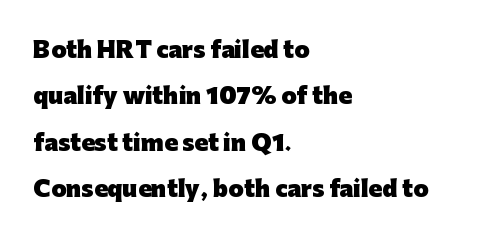
Q: Is the text bold? A: Yes.
Q: Is the text italic (slanted)? A: No, it is upright.
Q: Is the text underlined? A: No.
Q: How is the paragraph aligned? A: Left-aligned.
Q: Is the spacing between letters normal or unusually wide? A: Normal.
Q: Is the spacing between lines tight, normal or loose? A: Loose.
